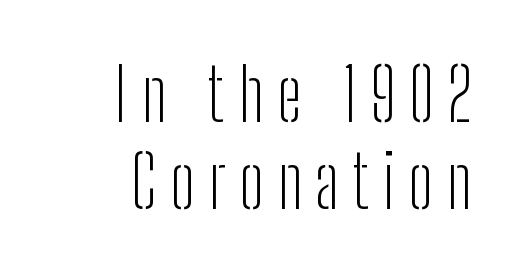
The image shows 73 px light, condensed sans-serif type, upright; set right-aligned, line spacing 1.19x, not underlined; low stroke contrast and a medium x-height.
